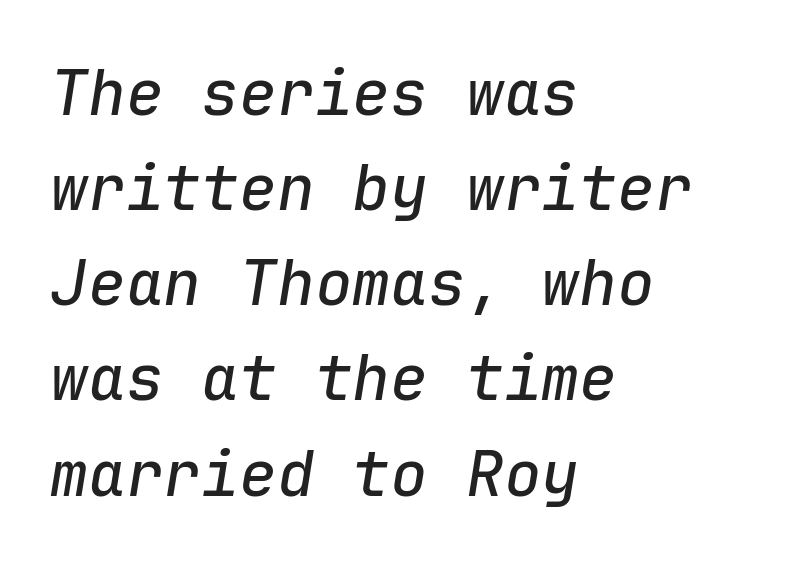
Q: Is the text italic (slanted)? A: Yes, it leans right by about 9 degrees.
Q: Is the text underlined? A: No.
Q: How is the paragraph aligned? A: Left-aligned.
Q: Is the spacing between letters normal or unusually wide? A: Normal.
Q: Is the spacing between lines tight, normal or loose? A: Normal.
Q: Width (condensed, normal, or wide)? A: Normal.
Q: Stroke contrast? A: Low.
Q: x-height? A: Medium.
Q: Monospaced? A: Yes.
